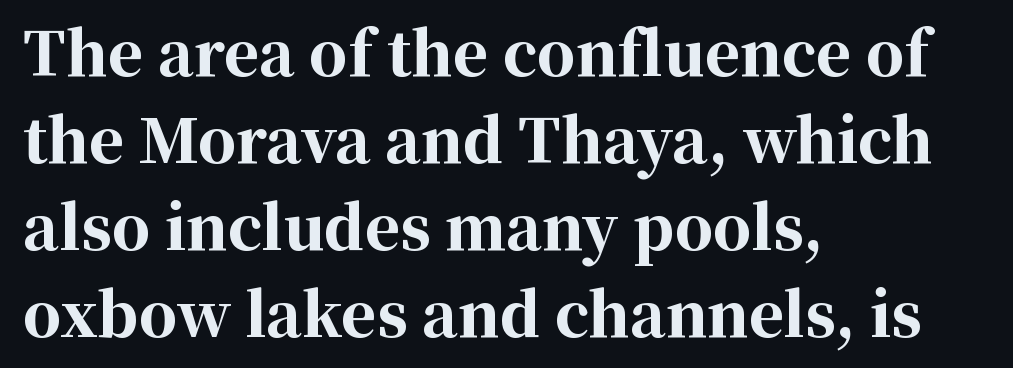
Q: Is the text bold? A: Yes.
Q: Is the text italic (slanted)? A: No, it is upright.
Q: Is the typeface a serif or a sans-serif typeface? A: Serif.
Q: Is the text underlined? A: No.
Q: How is the paragraph aligned? A: Left-aligned.
Q: Is the spacing between letters normal or unusually wide? A: Normal.
Q: Is the spacing between lines tight, normal or loose? A: Normal.
Q: Width (condensed, normal, or wide)? A: Normal.
Q: Stroke contrast? A: High.
Q: x-height? A: Medium.
Q: Monospaced? A: No.
